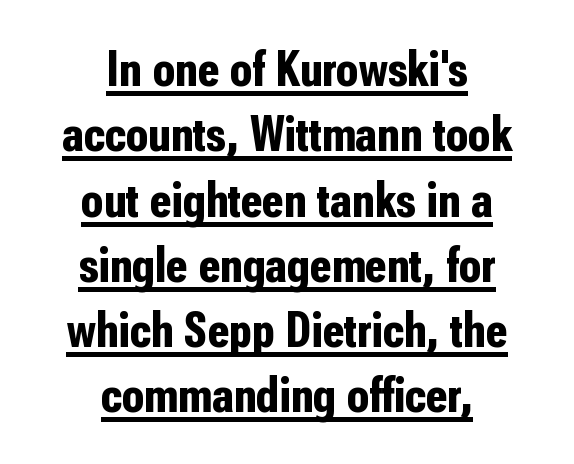
Q: Is the text bold? A: Yes.
Q: Is the text italic (slanted)? A: No, it is upright.
Q: Is the typeface a serif or a sans-serif typeface? A: Sans-serif.
Q: Is the text underlined? A: Yes.
Q: How is the paragraph aligned? A: Centered.
Q: Is the spacing between letters normal or unusually wide? A: Normal.
Q: Is the spacing between lines tight, normal or loose? A: Normal.
Q: Width (condensed, normal, or wide)? A: Condensed.
Q: Stroke contrast? A: Low.
Q: x-height? A: Medium.
Q: Monospaced? A: No.
